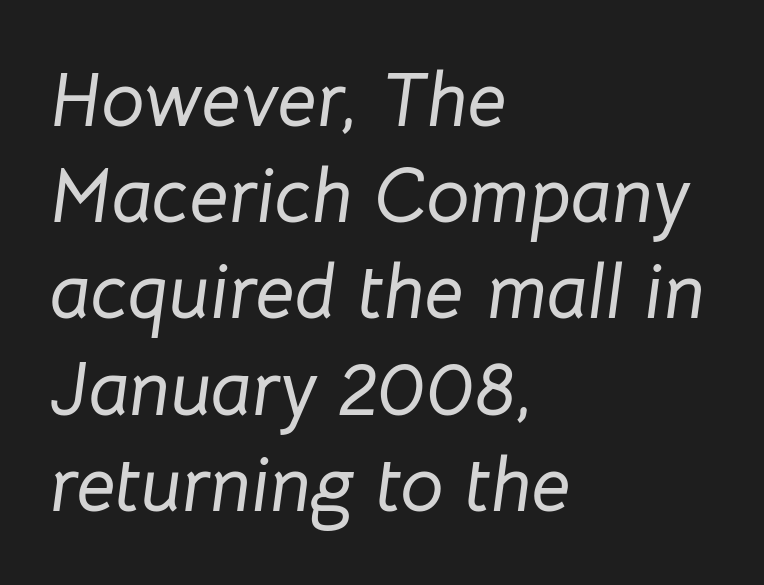
The vertical gap from one line to the next is medium. The face used here is proportionally spaced, like ordinary book or web type. Layout note: lines flush left. The line texture is even and compact thanks to regular tracking. You can tell it's italic because the verticals aren't actually vertical. The area under the type is left untouched.
